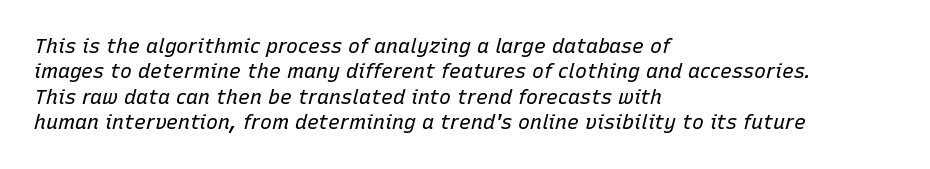
Caption: standard tracking, unaltered. Notice how descenders clear the ascenders below comfortably — that's standard leading. The passage shown is not underscored anywhere. Quick note: italic. Horizontally, the lines are justified to the leading edge only. Weight: regular or lighter.
